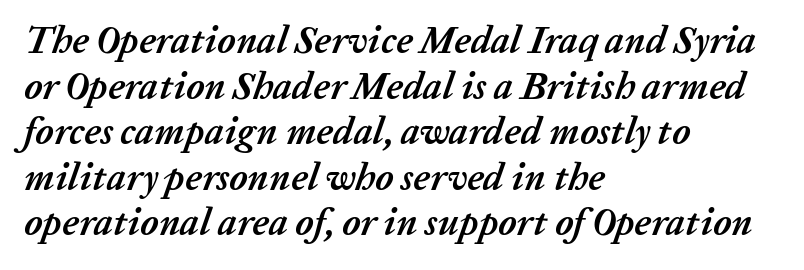
The image shows 38 px semibold type, italic (leaning right); set left-aligned, line spacing 1.2x, normal letter spacing, not underlined; low stroke contrast and a medium x-height.
